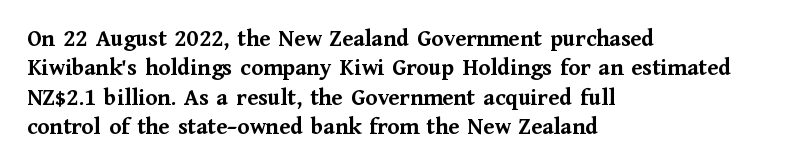
Q: Is the text bold? A: Yes.
Q: Is the text italic (slanted)? A: No, it is upright.
Q: Is the text underlined? A: No.
Q: How is the paragraph aligned? A: Left-aligned.
Q: Is the spacing between letters normal or unusually wide? A: Normal.
